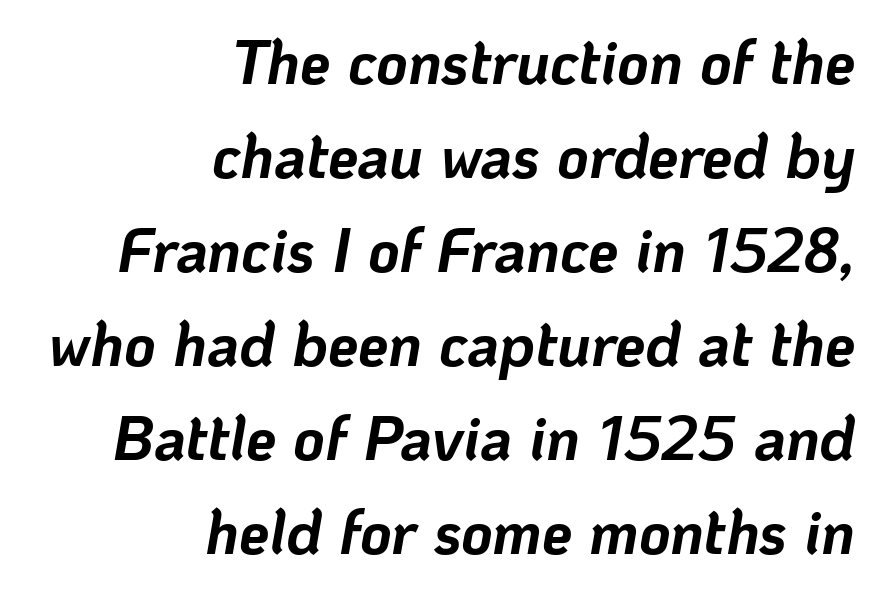
Q: Is the text bold? A: Yes.
Q: Is the text italic (slanted)? A: Yes, it leans right by about 10 degrees.
Q: Is the text underlined? A: No.
Q: How is the paragraph aligned? A: Right-aligned.
Q: Is the spacing between letters normal or unusually wide? A: Normal.
Q: Is the spacing between lines tight, normal or loose? A: Normal.
Q: Width (condensed, normal, or wide)? A: Normal.
Q: Stroke contrast? A: Low.
Q: x-height? A: Medium.
Q: Monospaced? A: No.
